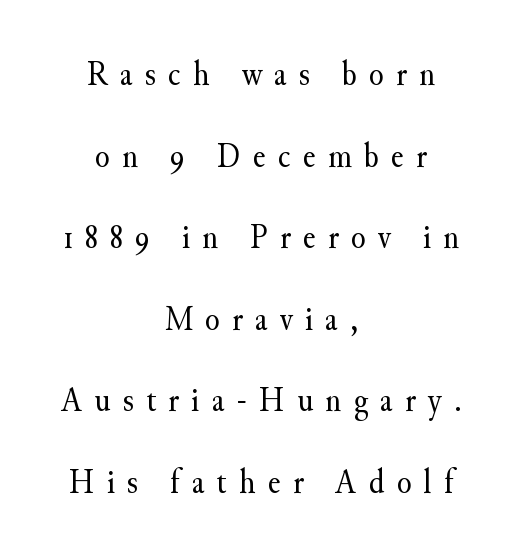
The image shows 34 px regular-weight serif type, upright; set centered, loose line spacing (2.4x), unusually wide letter spacing (+0.36 em), not underlined; medium stroke contrast and a small x-height.
